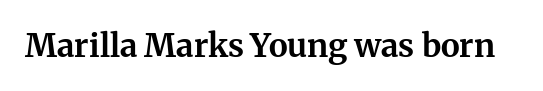
The image shows 32 px bold serif type, upright; set normal letter spacing, not underlined; medium stroke contrast and a medium x-height.
